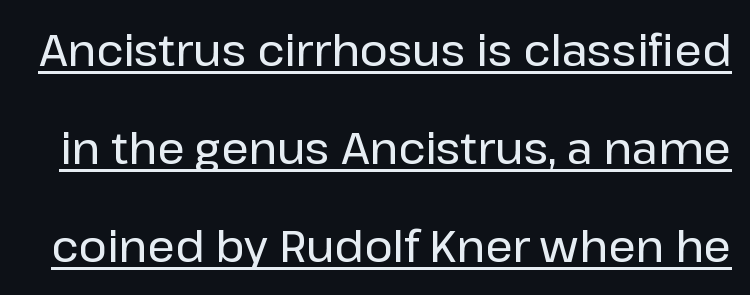
Serifs: no, the terminals of the letterforms are clean. Do the characters align in a grid? No, the font is proportional. Each word holds together tightly as a unit, with standard inter-letter gaps. Posture: vertical. Has an underline been added? It has. The passage shown stacks its lines with a broad gap.
